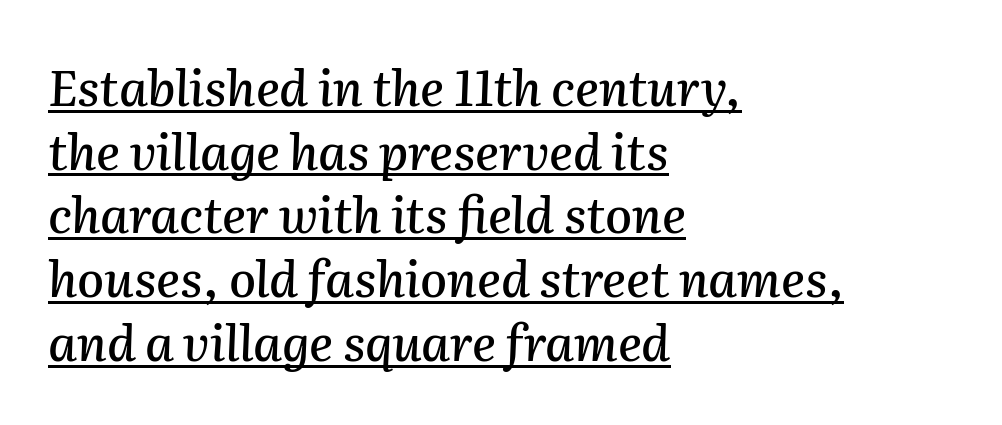
Q: Is the text italic (slanted)? A: Yes, it leans right by about 2 degrees.
Q: Is the text underlined? A: Yes.
Q: How is the paragraph aligned? A: Left-aligned.
Q: Is the spacing between letters normal or unusually wide? A: Normal.
Q: Is the spacing between lines tight, normal or loose? A: Normal.
Q: Width (condensed, normal, or wide)? A: Normal.
Q: Stroke contrast? A: Medium.
Q: x-height? A: Medium.
Q: Monospaced? A: No.
